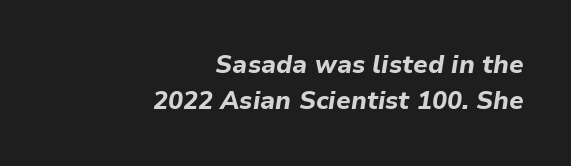
The image shows 25 px bold type, italic (leaning right); set right-aligned, normal line spacing (1.46x), normal letter spacing, not underlined.
